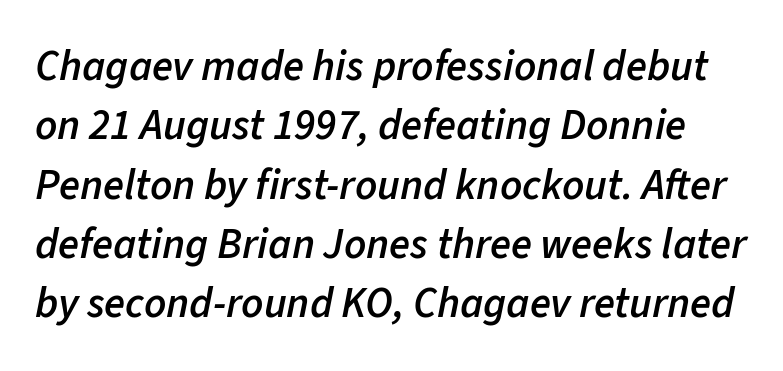
Q: Is the text bold? A: Semi-bold.
Q: Is the text italic (slanted)? A: Yes, it leans right by about 11 degrees.
Q: Is the text underlined? A: No.
Q: Is the spacing between letters normal or unusually wide? A: Normal.
Q: Is the spacing between lines tight, normal or loose? A: Normal.
Q: Width (condensed, normal, or wide)? A: Normal.
Q: Stroke contrast? A: Low.
Q: x-height? A: Medium.
Q: Monospaced? A: No.
